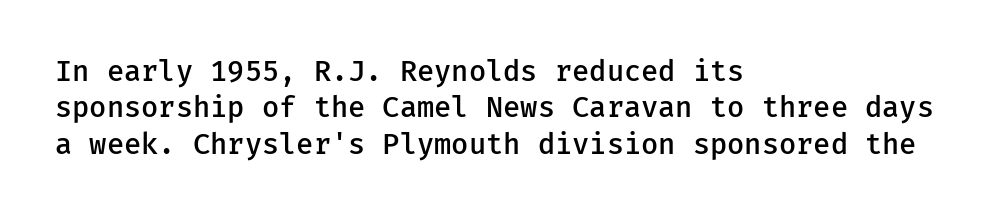
Q: Is the text bold? A: Semi-bold.
Q: Is the text italic (slanted)? A: No, it is upright.
Q: Is the typeface a serif or a sans-serif typeface? A: Sans-serif.
Q: Is the text underlined? A: No.
Q: How is the paragraph aligned? A: Left-aligned.
Q: Is the spacing between letters normal or unusually wide? A: Normal.
Q: Is the spacing between lines tight, normal or loose? A: Normal.
Q: Width (condensed, normal, or wide)? A: Normal.
Q: Stroke contrast? A: Low.
Q: x-height? A: Medium.
Q: Monospaced? A: Yes.
